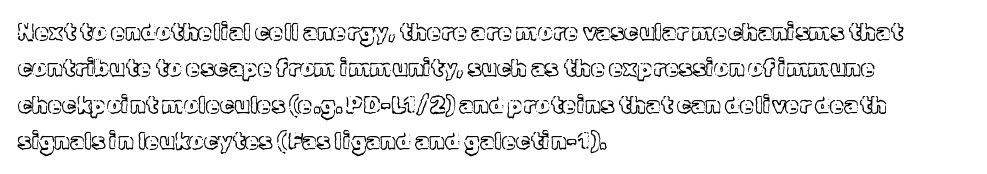
{"italic": "no", "underline": "no", "align": "left", "line_spacing": "normal", "line_spacing_ratio": 1.58, "letter_spacing": "normal", "letter_spacing_em": 0.0, "glyph_px": 23}
